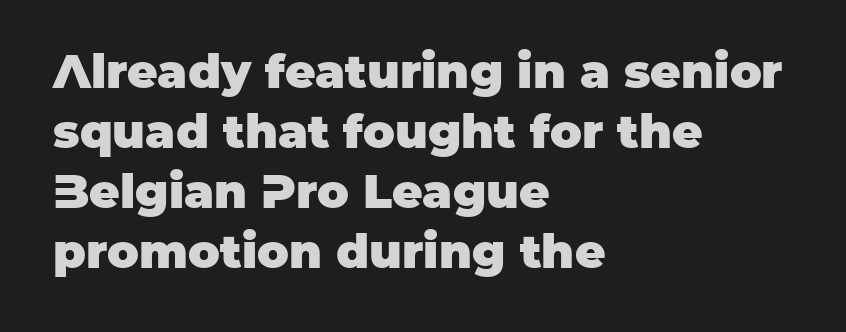
The font's upright variant was chosen for this text. Vertically, the passage feels balanced, rows spaced as you'd expect. Only glyphs here, with clear space below each row. These lines are rendered in a variable-pitch font. The typeface chosen for these lines omits serifs.
